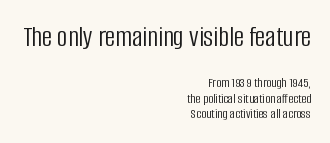
Here the designer chose a conventional face with non-uniform glyph widths. This is sans-serif lettering, the kind often seen on screens and signage. Alignment: flush right. Unbolded letterforms with no extra heft. The words here are not underlined.
